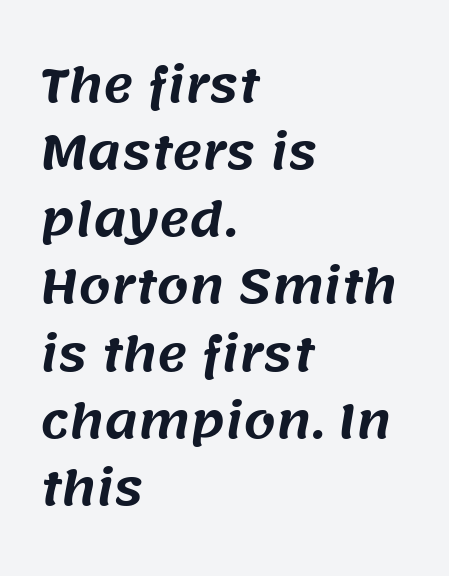
Is the block centered? No — it sits flush against the left margin. Letterform terminals end flat and unadorned throughout the passage. The space between consecutive lines is moderate. The face used here is rendered with its standard letterfit.
